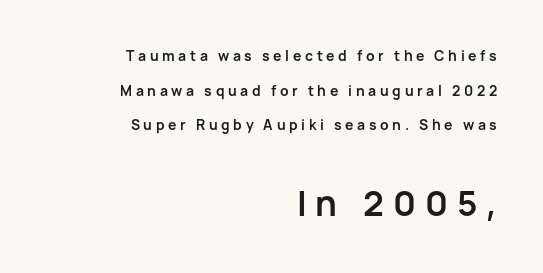
Q: Is the text bold? A: Yes.
Q: Is the text italic (slanted)? A: No, it is upright.
Q: Is the typeface a serif or a sans-serif typeface? A: Sans-serif.
Q: Is the text underlined? A: No.
Q: How is the paragraph aligned? A: Right-aligned.
Q: Is the spacing between letters normal or unusually wide? A: Unusually wide.
Q: Is the spacing between lines tight, normal or loose? A: Loose.
Q: Which block of text is set in a larger size, the first (top) or the second (bottom)? A: The second (bottom) one.
Q: Width (condensed, normal, or wide)? A: Normal.
Q: Stroke contrast? A: Low.
Q: x-height? A: Medium.
Q: Monospaced? A: No.
